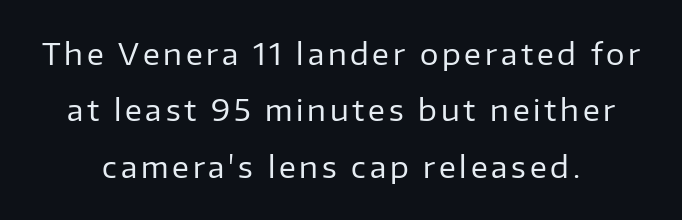
Honestly, there is no underline to notice here at all. The passage shown is typed in a proportional face where columns would drift. Ordinary non-slanted type is in use. Weight class: somewhere from thin through regular. Is the block centered? Yes — each line is placed symmetrically about the middle.
